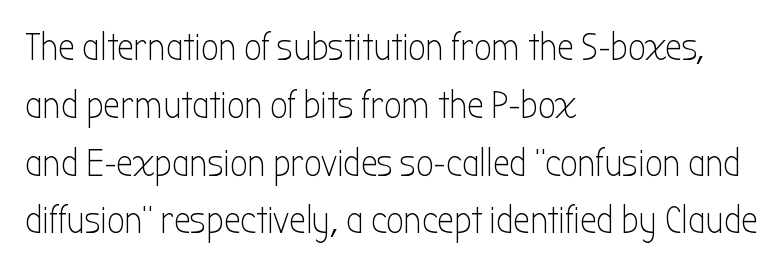
The image shows 38 px light, condensed sans-serif type, upright; set left-aligned, normal line spacing (1.52x), normal letter spacing, not underlined; low stroke contrast and a medium x-height.
